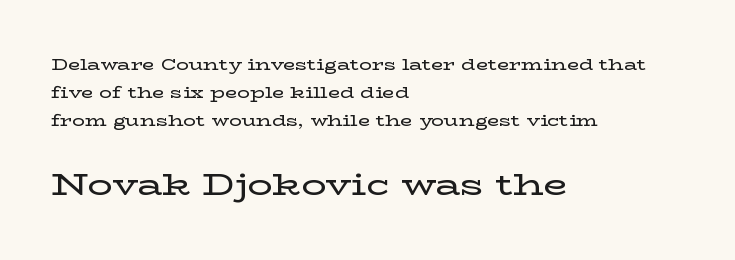
{"serif": "yes", "italic": "no", "width": "wide", "stroke_contrast": "low", "x_height": "medium", "monospaced": "no", "underline": "no", "align": "left", "line_spacing_ratio": 1.75, "letter_spacing": "normal", "letter_spacing_em": 0.0, "larger_block": "second", "size_ratio": 1.94, "glyph_px": 31}
